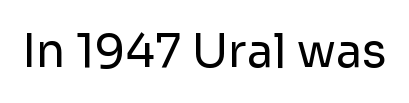
{"serif": "no", "italic": "no", "bold": "no", "weight": "regular", "width": "normal", "stroke_contrast": "low", "x_height": "medium", "monospaced": "no", "underline": "no", "letter_spacing": "normal", "letter_spacing_em": 0.0, "glyph_px": 46}
